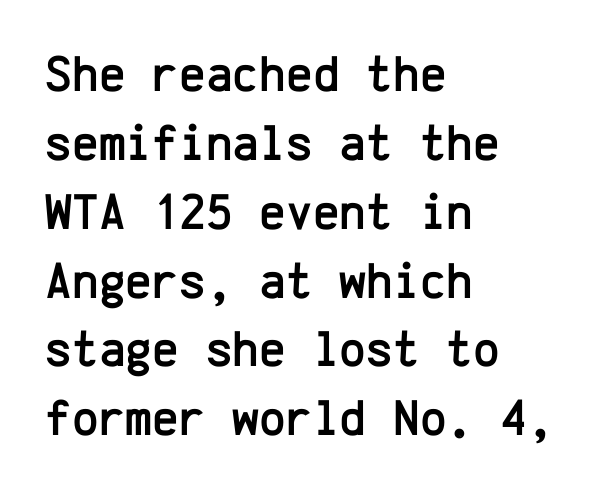
{"serif": "no", "italic": "no", "width": "normal", "stroke_contrast": "low", "x_height": "medium", "monospaced": "yes", "underline": "no", "align": "left", "line_spacing": "normal", "line_spacing_ratio": 1.35, "letter_spacing": "normal", "letter_spacing_em": 0.0, "glyph_px": 51}
